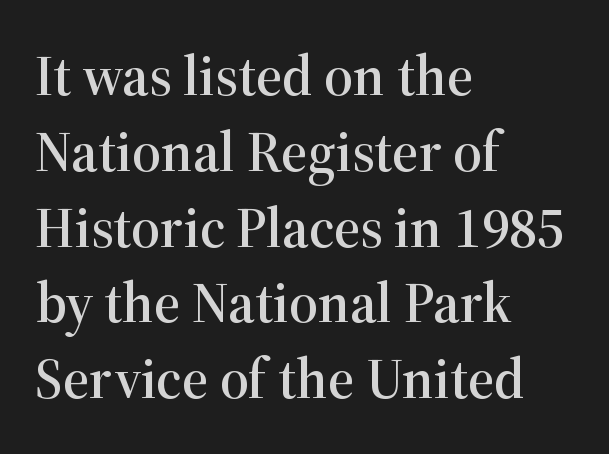
The image shows 57 px serif type, upright; set left-aligned, normal line spacing (1.33x), normal letter spacing, not underlined; high stroke contrast and a medium x-height.
